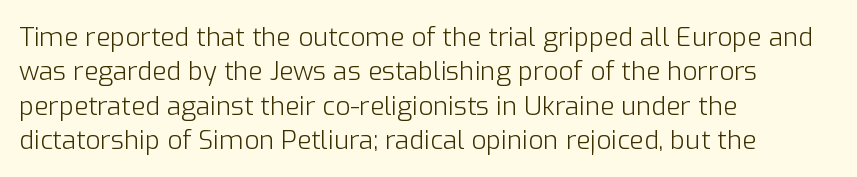
The image shows 26 px text type, upright; set left-aligned, normal line spacing (1.32x), normal letter spacing, not underlined.
